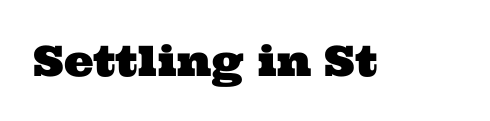
{"serif": "yes", "width": "wide", "stroke_contrast": "medium", "x_height": "medium", "monospaced": "no", "underline": "no", "letter_spacing": "normal", "letter_spacing_em": 0.0, "glyph_px": 42}
